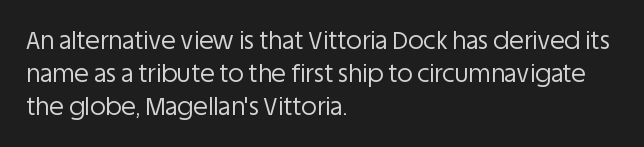
{"italic": "no", "bold": "no", "underline": "no", "align": "left", "line_spacing": "normal", "line_spacing_ratio": 1.37, "letter_spacing": "normal", "letter_spacing_em": 0.0, "glyph_px": 24}
